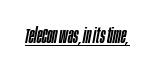
The image shows 22 px text type, italic (leaning right); set normal letter spacing, underlined.
